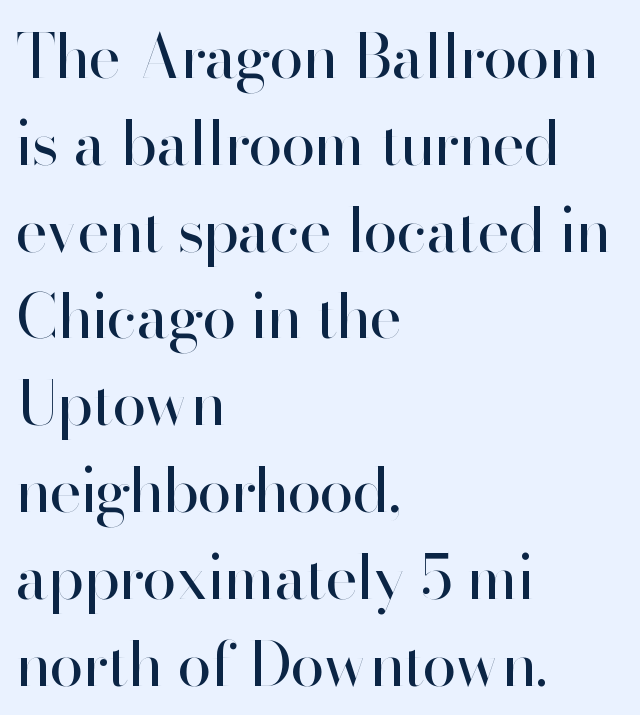
The rendering anchors every line to the left-hand side. Each new line begins a customary step beneath the previous one. Posture: vertical. Character widths vary here, with narrow letters taking less room than wide ones. A clean baseline with only descenders dipping below it.
